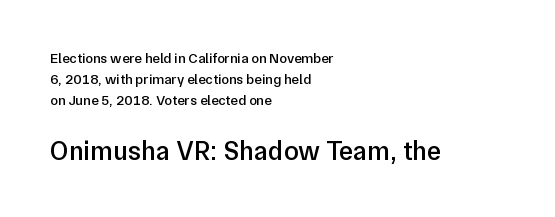
The passage shown begins with its smaller block and ends with its larger one. This is roman type, the default non-slanted kind. The tracking reads as untouched default to a designer's eye. Compared with an ordinary text face, these strokes are moderately heavier — a semibold.
